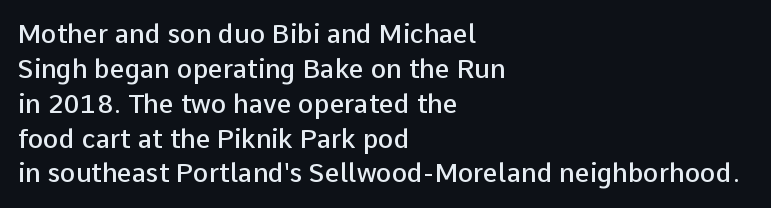
The image shows 26 px text type, upright; set left-aligned, normal line spacing (1.34x), normal letter spacing, not underlined.
